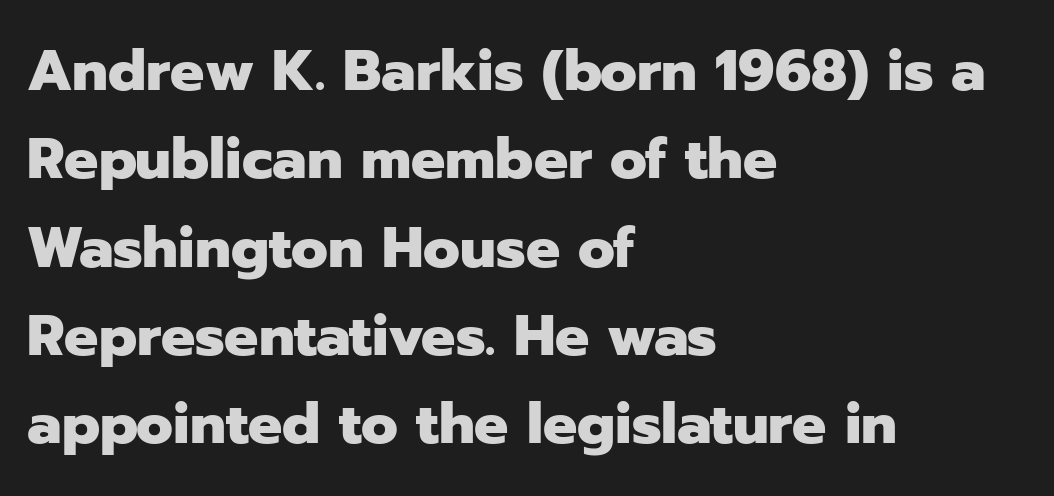
The image shows 57 px heavy sans-serif type, upright; set left-aligned, normal line spacing (1.55x), normal letter spacing, not underlined; low stroke contrast and a medium x-height.
